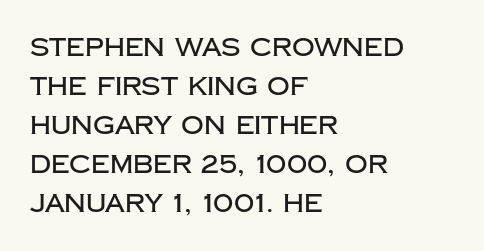
{"italic": "no", "underline": "no", "align": "left", "line_spacing": "normal", "line_spacing_ratio": 1.56, "letter_spacing": "normal", "letter_spacing_em": 0.0, "glyph_px": 25}
